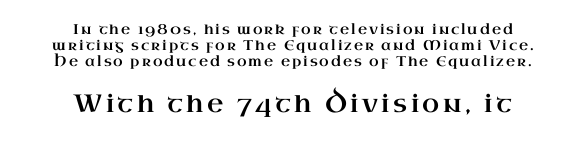
{"italic": "no", "underline": "no", "align": "center", "line_spacing": "tight", "line_spacing_ratio": 1.13, "larger_block": "second", "size_ratio": 1.79, "glyph_px": 25}
